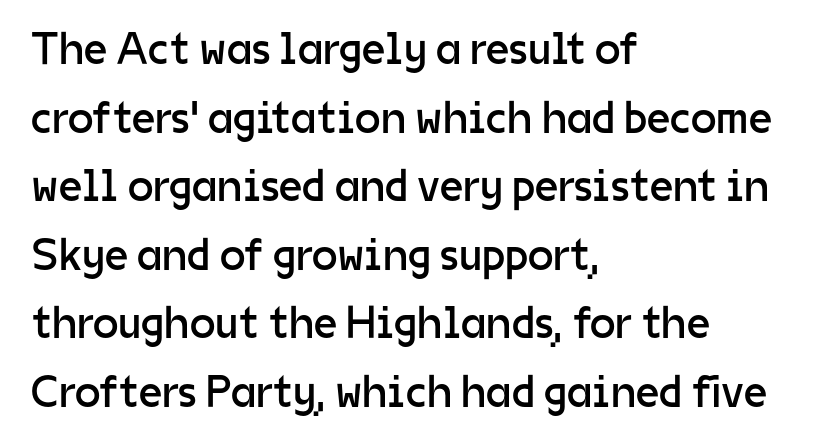
{"serif": "no", "italic": "no", "bold": "no", "weight": "regular", "width": "normal", "stroke_contrast": "low", "x_height": "medium", "monospaced": "no", "underline": "no", "align": "left", "line_spacing": "normal", "line_spacing_ratio": 1.49, "letter_spacing": "normal", "letter_spacing_em": 0.0, "glyph_px": 46}
